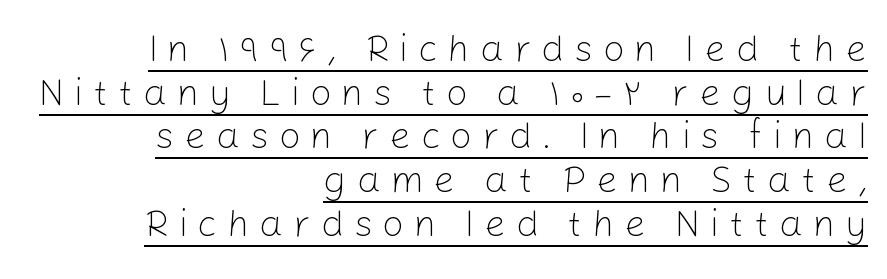
The image shows 38 px light sans-serif type, upright; set right-aligned, tight line spacing (1.15x), unusually wide letter spacing (+0.26 em), underlined; low stroke contrast and a medium x-height.
